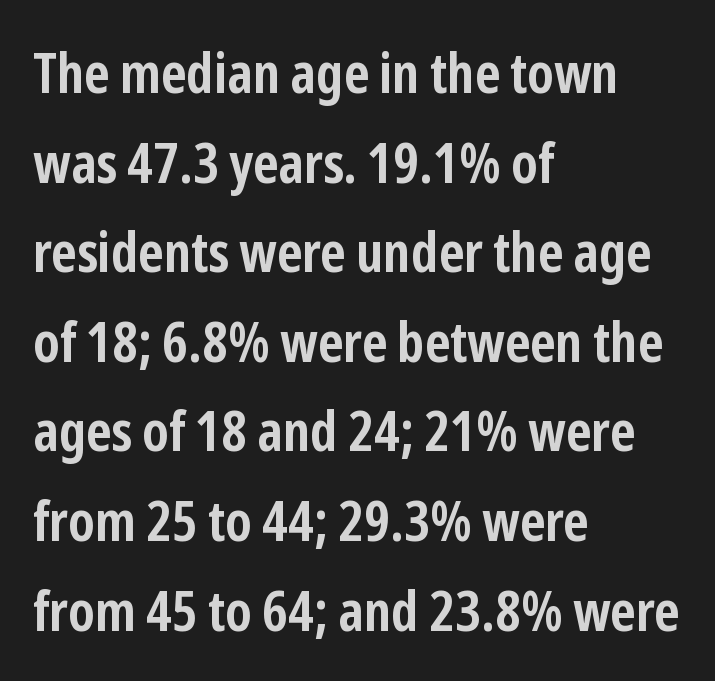
The image shows 56 px semibold, condensed sans-serif type, upright; set left-aligned, normal line spacing (1.6x), normal letter spacing, not underlined; low stroke contrast and a medium x-height.
